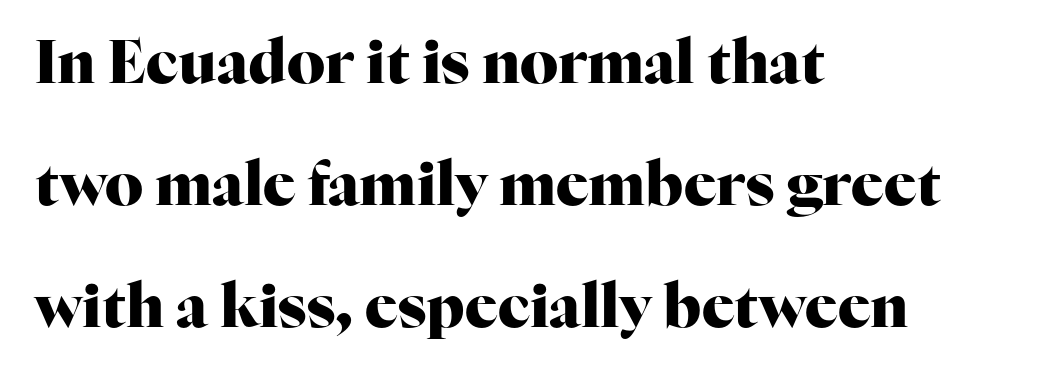
{"serif": "yes", "italic": "no", "bold": "yes", "weight": "heavy", "width": "normal", "stroke_contrast": "high", "x_height": "medium", "monospaced": "no", "underline": "no", "align": "left", "line_spacing": "loose", "line_spacing_ratio": 2.03, "letter_spacing": "normal", "letter_spacing_em": 0.0, "glyph_px": 60}
